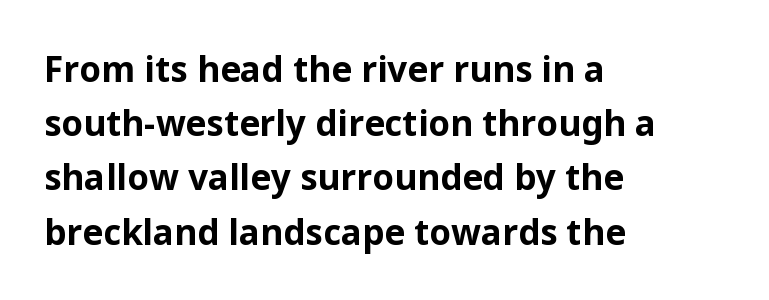
A typesetter would label this face a sans. Is the block centered? No — it sits flush against the left margin. Typographic density is high because the face is bold. Is the letter spacing exaggerated? No — it looks like the ordinary default. Lines of text with bare space underneath. You could not count columns in this text — the font is proportionally spaced.
